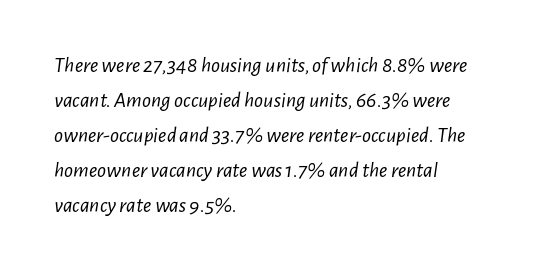
{"italic": "yes", "lean": "right", "slant_degrees": 7, "bold": "no", "underline": "no", "align": "left", "line_spacing": "normal", "line_spacing_ratio": 1.59, "letter_spacing": "normal", "letter_spacing_em": 0.0, "glyph_px": 22}
